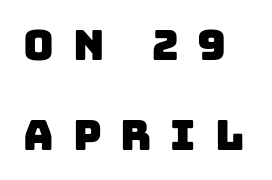
{"serif": "no", "width": "normal", "stroke_contrast": "low", "x_height": "large", "monospaced": "no", "underline": "no", "line_spacing": "loose", "line_spacing_ratio": 2.15, "letter_spacing": "wide", "letter_spacing_em": 0.45, "glyph_px": 42}
